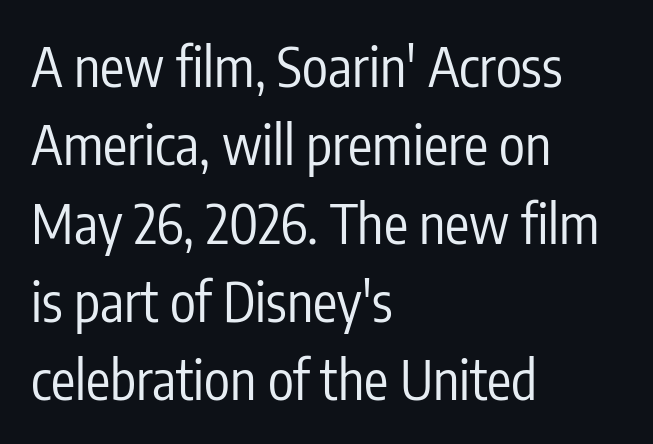
The image shows 54 px regular-weight, condensed sans-serif type, upright; set left-aligned, normal line spacing (1.45x), normal letter spacing, not underlined; low stroke contrast and a medium x-height.
